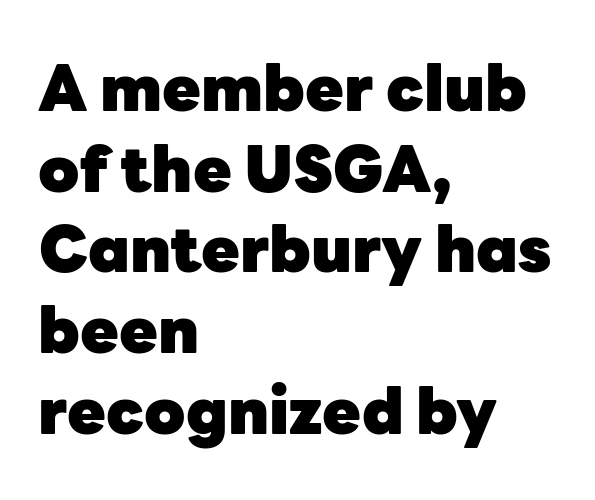
The passage shown is not underscored anywhere. Summary of vertical rhythm: regular, with standard interline spacing. Every character sits straight up, as roman type does. These words are printed bold, with thick strokes throughout. The face used here is rendered with its standard letterfit. The letters advance in unequal steps, a hallmark of proportional type.
